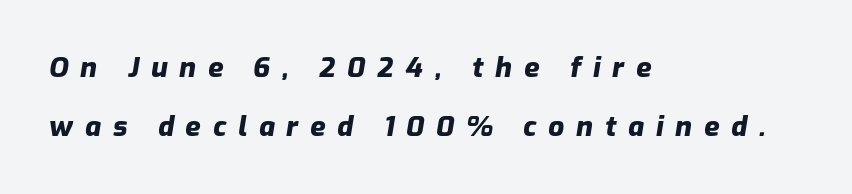
{"italic": "yes", "lean": "right", "slant_degrees": 9, "bold": "yes", "weight": "heavy", "width": "normal", "stroke_contrast": "low", "x_height": "medium", "monospaced": "no", "underline": "no", "align": "left", "line_spacing": "loose", "line_spacing_ratio": 2.09, "letter_spacing": "wide", "letter_spacing_em": 0.42, "glyph_px": 28}
